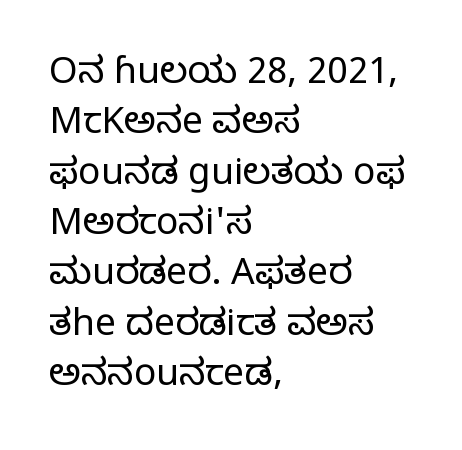
This is roman type, the default non-slanted kind. Check the space under the baseline: it is left empty. Stems and bowls with no extra thickness — not bold. In terms of letterform style, serifs are clearly present. Reading down the block, your eye returns to a fixed left position each line.
